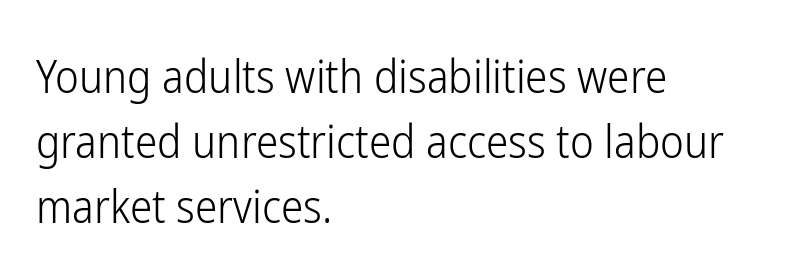
The image shows 45 px light, condensed sans-serif type, upright; set left-aligned, normal line spacing (1.45x), normal letter spacing, not underlined; low stroke contrast and a medium x-height.
